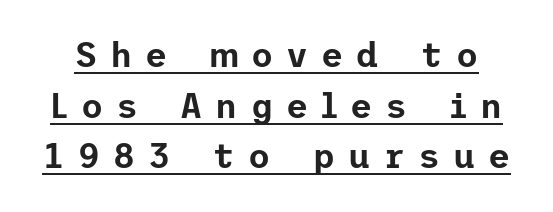
The characters display no serif detailing; their extremities are plain. Is there any slant? The stems are plumb. What's the leading like? Ordinary, nothing unusual. The rendering inserts visible extra space after every character.
